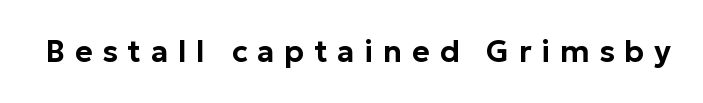
Q: Is the text italic (slanted)? A: No, it is upright.
Q: Is the typeface a serif or a sans-serif typeface? A: Sans-serif.
Q: Is the text underlined? A: No.
Q: Is the spacing between letters normal or unusually wide? A: Unusually wide.
Q: Width (condensed, normal, or wide)? A: Normal.
Q: Stroke contrast? A: Low.
Q: x-height? A: Medium.
Q: Monospaced? A: No.
